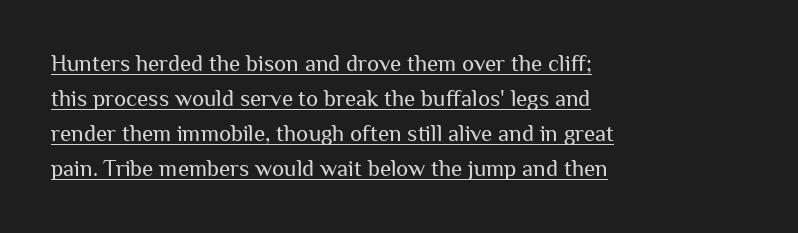
The lines sit at an ordinary, default distance from one another. Nothing heavy about these letters — not bold at all. Notice how the passage keeps a crisp vertical edge on the left only. Is there any slant? The stems are plumb.
